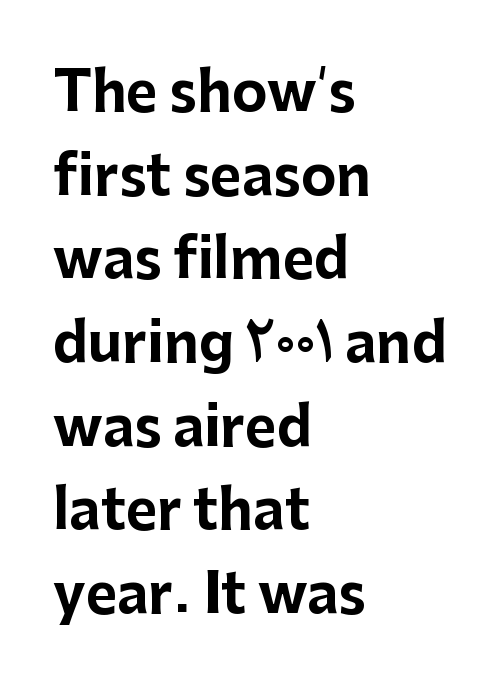
Q: Is the text bold? A: Yes.
Q: Is the text italic (slanted)? A: No, it is upright.
Q: Is the typeface a serif or a sans-serif typeface? A: Sans-serif.
Q: Is the text underlined? A: No.
Q: How is the paragraph aligned? A: Left-aligned.
Q: Is the spacing between letters normal or unusually wide? A: Normal.
Q: Is the spacing between lines tight, normal or loose? A: Normal.
Q: Width (condensed, normal, or wide)? A: Normal.
Q: Stroke contrast? A: Low.
Q: x-height? A: Medium.
Q: Monospaced? A: No.
